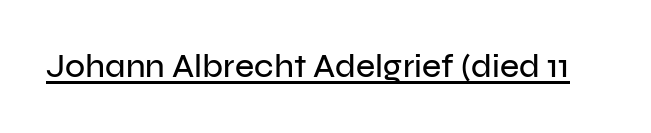
The image shows 33 px sans-serif type, upright; set normal letter spacing, underlined; low stroke contrast and a medium x-height.
